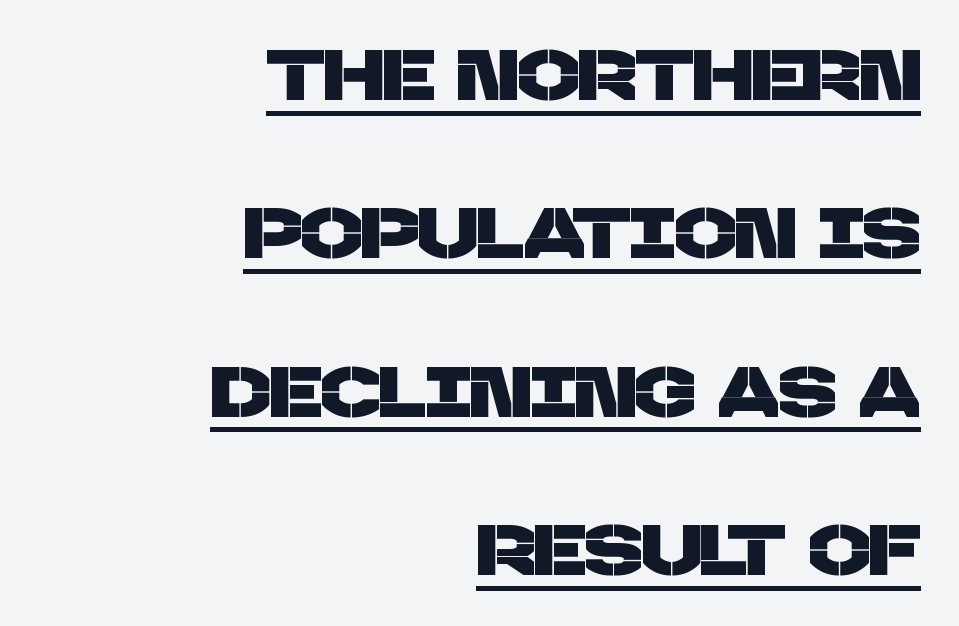
Q: Is the typeface a serif or a sans-serif typeface? A: Sans-serif.
Q: Is the text underlined? A: Yes.
Q: How is the paragraph aligned? A: Right-aligned.
Q: Is the spacing between letters normal or unusually wide? A: Normal.
Q: Is the spacing between lines tight, normal or loose? A: Loose.
Q: Width (condensed, normal, or wide)? A: Normal.
Q: Stroke contrast? A: Low.
Q: x-height? A: Large.
Q: Monospaced? A: No.
